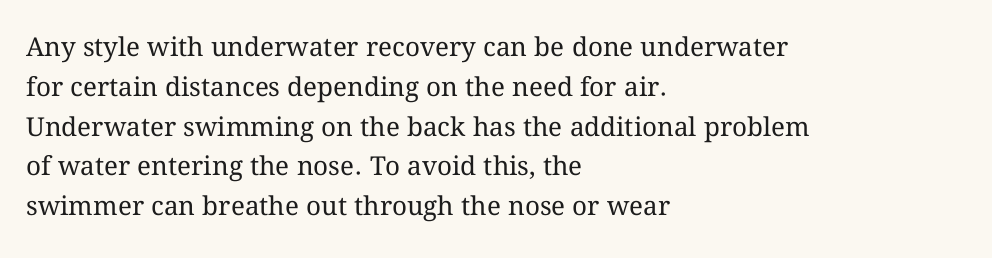
Nobody touched the tracking dial on this one. Line starts are locked; line ends wander. The block of text has a typical density, with ordinary space between rows. The glyphs are unaccompanied by any horizontal stroke below them. Notice how the stems are strictly vertical — no italics here. These glyphs show unthickened strokes, regular width or finer.
